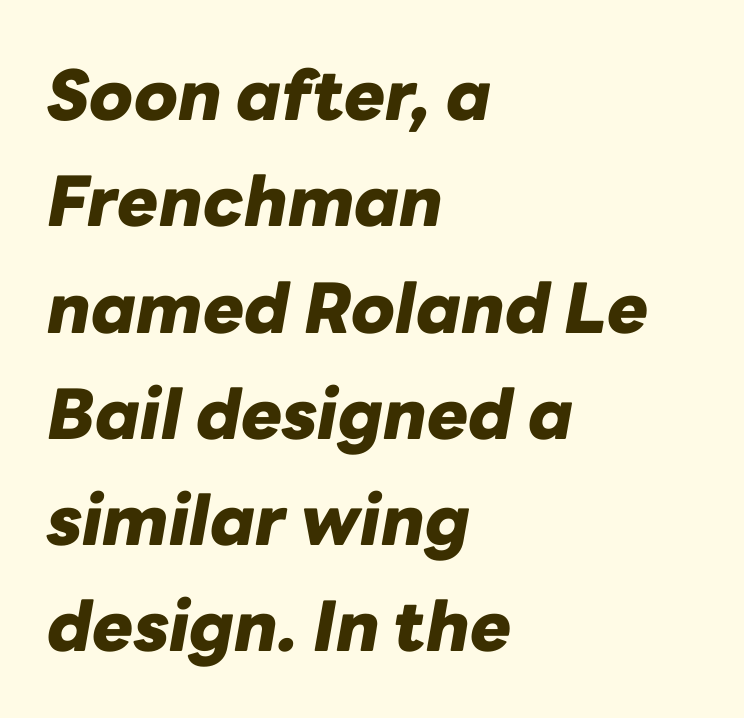
The image shows 69 px heavy type, italic (leaning right); set left-aligned, normal line spacing (1.54x), normal letter spacing, not underlined; low stroke contrast and a medium x-height.
